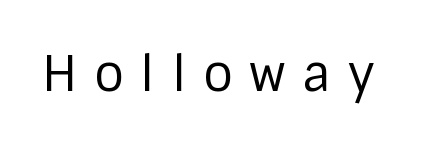
{"serif": "no", "italic": "no", "bold": "no", "weight": "regular", "width": "normal", "stroke_contrast": "low", "x_height": "large", "monospaced": "no", "underline": "no", "letter_spacing": "wide", "letter_spacing_em": 0.34, "glyph_px": 49}
